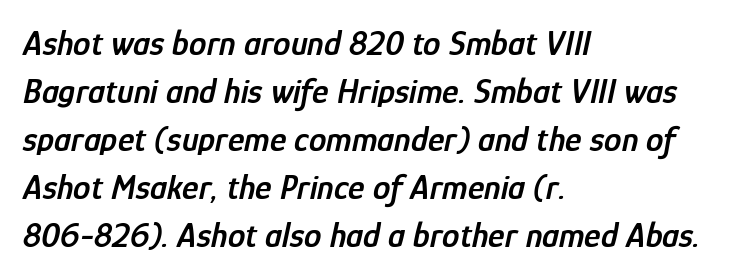
{"italic": "yes", "lean": "right", "slant_degrees": 12, "bold": "semi", "weight": "semibold", "width": "condensed", "stroke_contrast": "low", "x_height": "medium", "monospaced": "no", "underline": "no", "align": "left", "line_spacing": "normal", "line_spacing_ratio": 1.37, "letter_spacing": "normal", "letter_spacing_em": 0.0, "glyph_px": 35}
